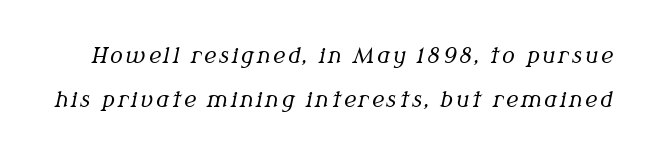
The space beneath each line is pristine and unruled. Posture: slanted. No heavy texture on the line: the type isn't bold. Quick note: interline space is abundant.
